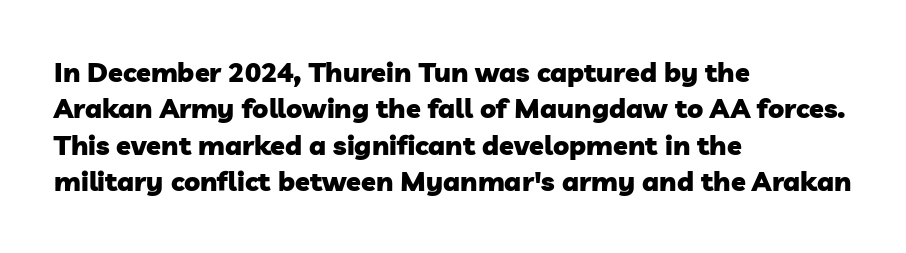
{"bold": "yes", "underline": "no", "align": "left", "line_spacing": "normal", "line_spacing_ratio": 1.35, "letter_spacing": "normal", "letter_spacing_em": 0.0, "glyph_px": 27}
